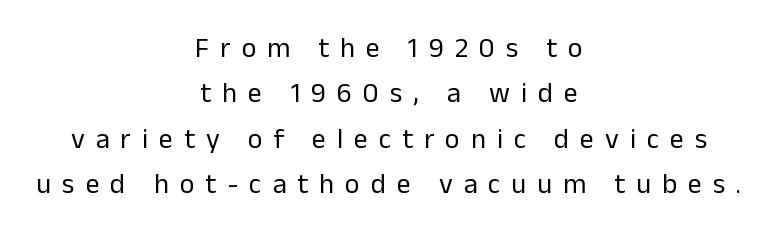
Q: Is the text bold? A: No.
Q: Is the text italic (slanted)? A: No, it is upright.
Q: Is the typeface a serif or a sans-serif typeface? A: Sans-serif.
Q: Is the text underlined? A: No.
Q: How is the paragraph aligned? A: Centered.
Q: Is the spacing between letters normal or unusually wide? A: Unusually wide.
Q: Is the spacing between lines tight, normal or loose? A: Normal.
Q: Width (condensed, normal, or wide)? A: Normal.
Q: Stroke contrast? A: Low.
Q: x-height? A: Medium.
Q: Monospaced? A: No.
